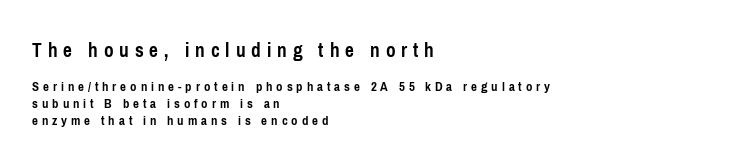
{"italic": "no", "bold": "yes", "underline": "no", "align": "left", "line_spacing_ratio": 1.21, "letter_spacing": "wide", "letter_spacing_em": 0.28, "larger_block": "first", "size_ratio": 1.5, "glyph_px": 21}
